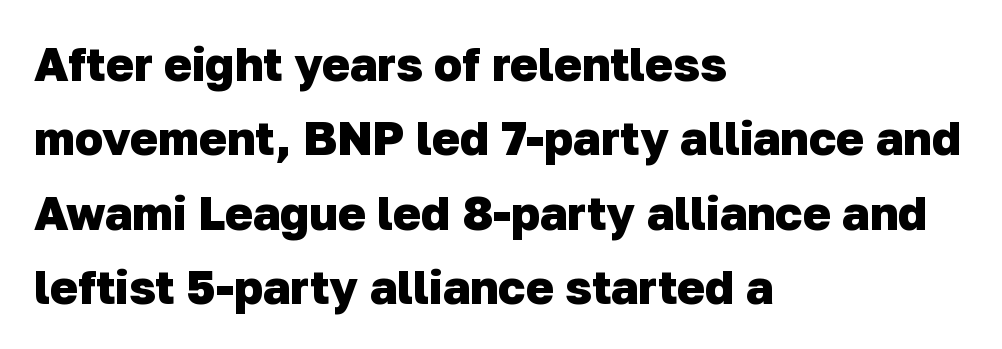
The image shows 47 px heavy sans-serif type; set left-aligned, normal line spacing (1.58x), normal letter spacing, not underlined; low stroke contrast and a medium x-height.
